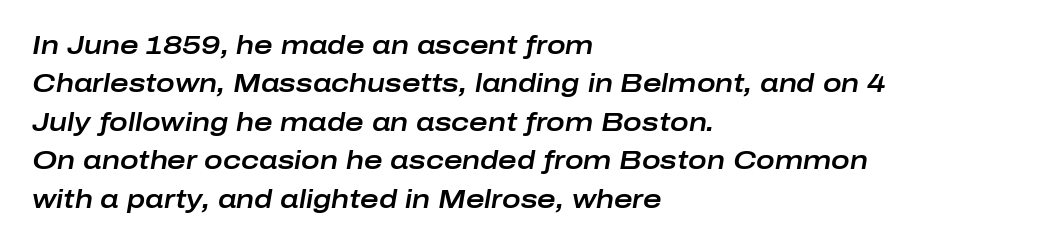
Each row of text sits above clean, open space. The font's italic variant was chosen for this text. A student would call this left alignment; a typographer would say flush left, rag right. Students, observe: this is what conventionally led text looks like.
